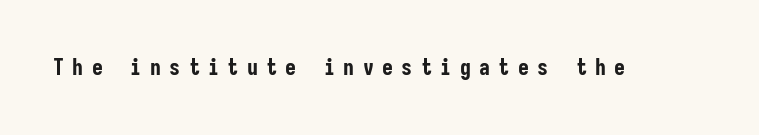
Unlike italic type, these characters show no tilt at all. This is heavy type, rendered in bold. The horizontal fit of the characters is loose and conspicuously gappy. The space beneath each line is pristine and unruled.
